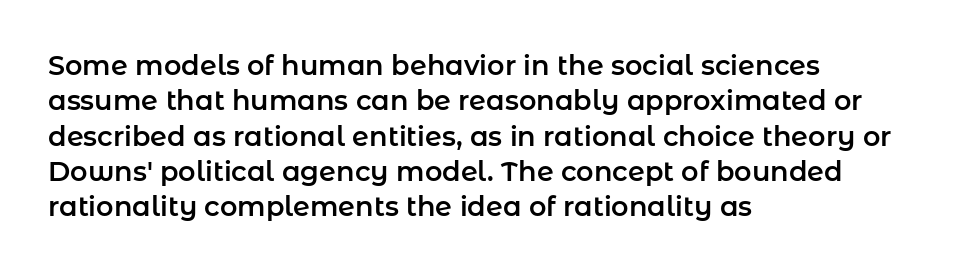
The image shows 27 px text type, upright; set left-aligned, normal line spacing (1.31x), normal letter spacing, not underlined.
